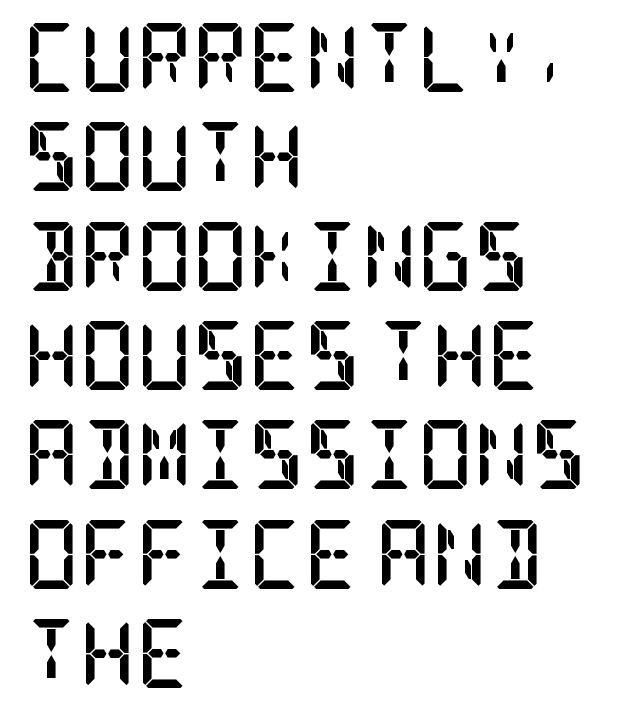
Line spacing here is normal. Only glyphs here, with clear space below each row. You'd pick this weight for a headline — it's a proper bold. I'd call this a serif setting — the letters wear small feet. No extra tracking has been applied to these lines.
